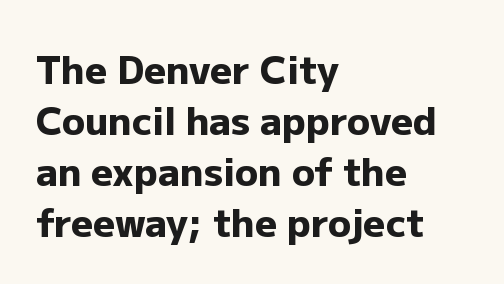
{"serif": "no", "italic": "no", "bold": "yes", "weight": "heavy", "width": "normal", "stroke_contrast": "low", "x_height": "medium", "monospaced": "no", "underline": "no", "align": "left", "line_spacing": "normal", "line_spacing_ratio": 1.34, "letter_spacing": "normal", "letter_spacing_em": 0.0, "glyph_px": 38}
